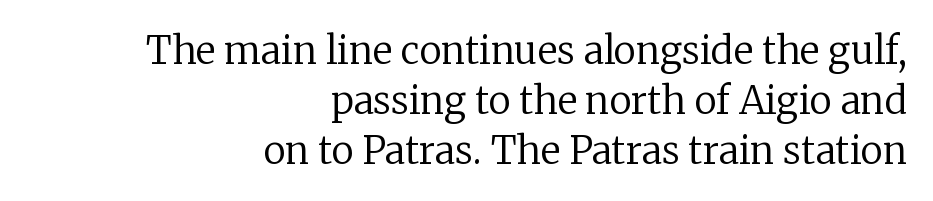
Q: Is the text bold? A: No.
Q: Is the text italic (slanted)? A: No, it is upright.
Q: Is the typeface a serif or a sans-serif typeface? A: Serif.
Q: Is the text underlined? A: No.
Q: How is the paragraph aligned? A: Right-aligned.
Q: Is the spacing between letters normal or unusually wide? A: Normal.
Q: Is the spacing between lines tight, normal or loose? A: Normal.
Q: Width (condensed, normal, or wide)? A: Normal.
Q: Stroke contrast? A: Low.
Q: x-height? A: Medium.
Q: Monospaced? A: No.
